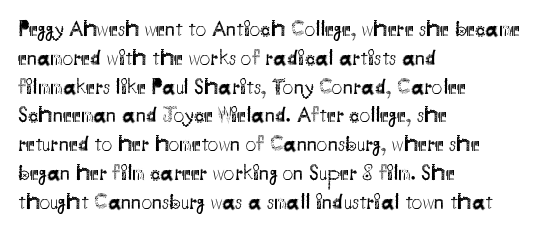
{"italic": "no", "bold": "no", "underline": "no", "align": "left", "line_spacing": "normal", "line_spacing_ratio": 1.37, "letter_spacing": "normal", "letter_spacing_em": 0.0, "glyph_px": 21}
